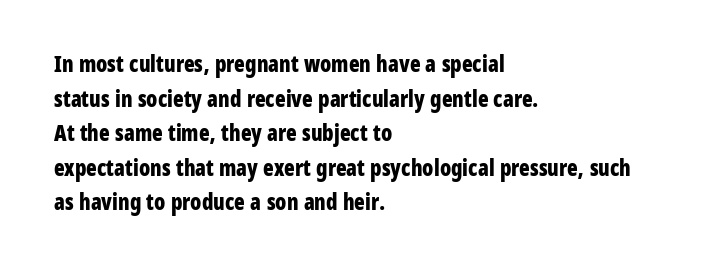
This sample uses an upright cut, with every glyph sitting square on the baseline. Whoever set this chose a conventional vertical rhythm. Students, note that the glyphs here touch the page at normal intervals. Strokes here are thick enough to call this a true bold.
